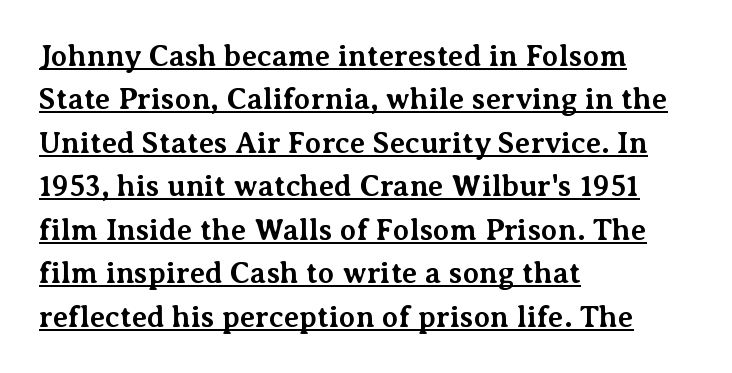
The image shows 30 px bold serif type, upright; set left-aligned, normal line spacing (1.45x), normal letter spacing, underlined; medium stroke contrast and a medium x-height.
